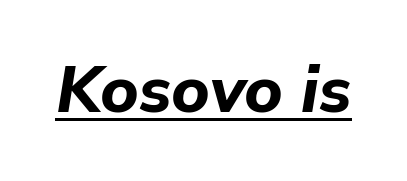
{"italic": "yes", "lean": "right", "slant_degrees": 9, "bold": "yes", "weight": "bold", "width": "normal", "stroke_contrast": "low", "x_height": "medium", "monospaced": "no", "underline": "yes", "letter_spacing": "normal", "letter_spacing_em": 0.0, "glyph_px": 66}
